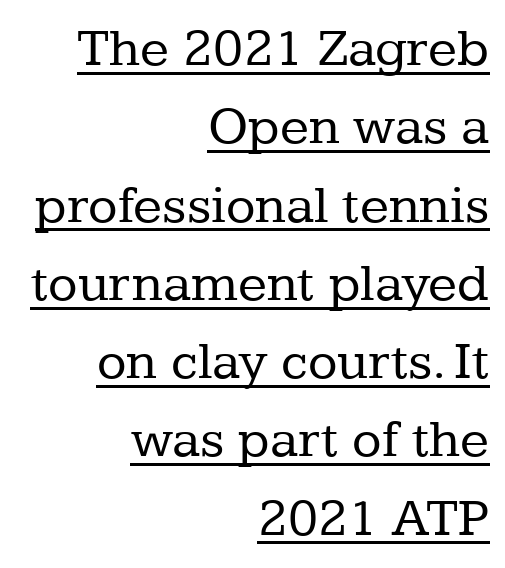
Style check: upright. The cut favours lightness, reaching ordinary text weight at its darkest. Serif or sans? Serif — the stroke terminals have little feet. What stands out about the letter spacing? Nothing — it is the standard amount. Visually the block forms a straight wall on the right and a jagged coastline on the left. Proportional: the letters do not fall into vertical columns.
